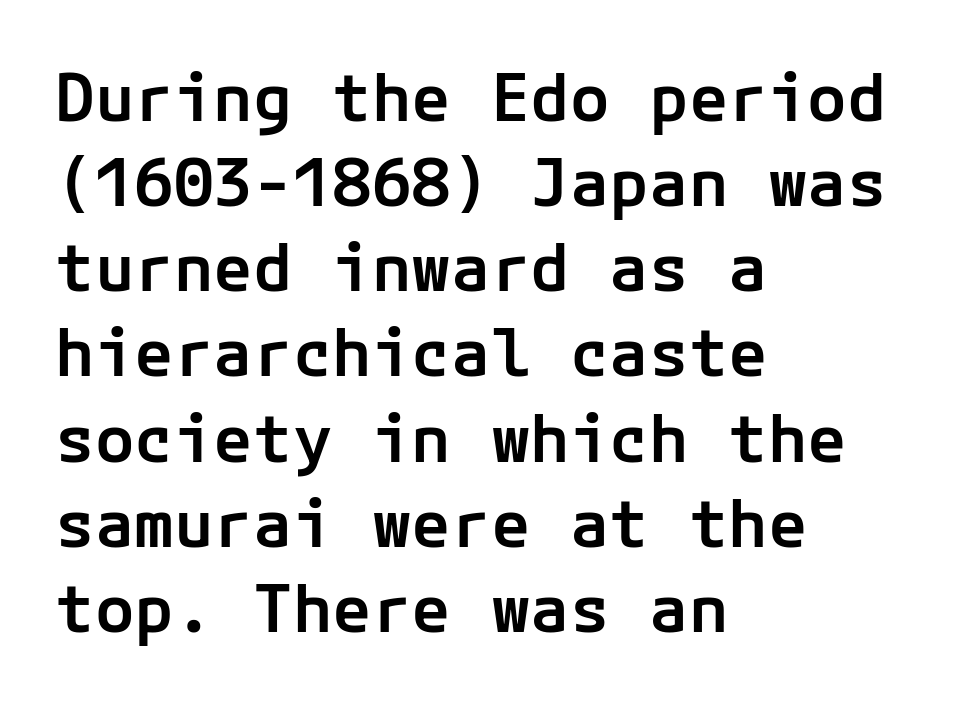
Q: Is the text bold? A: Semi-bold.
Q: Is the text italic (slanted)? A: No, it is upright.
Q: Is the typeface a serif or a sans-serif typeface? A: Sans-serif.
Q: Is the text underlined? A: No.
Q: How is the paragraph aligned? A: Left-aligned.
Q: Is the spacing between letters normal or unusually wide? A: Normal.
Q: Is the spacing between lines tight, normal or loose? A: Normal.
Q: Width (condensed, normal, or wide)? A: Normal.
Q: Stroke contrast? A: Low.
Q: x-height? A: Medium.
